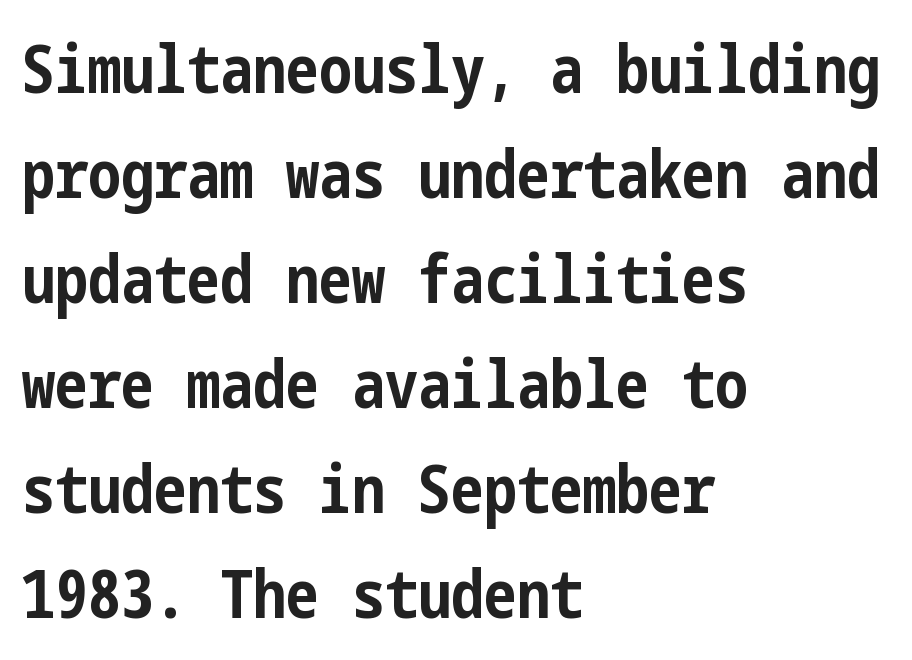
Q: Is the text bold? A: Yes.
Q: Is the text italic (slanted)? A: No, it is upright.
Q: Is the typeface a serif or a sans-serif typeface? A: Sans-serif.
Q: Is the text underlined? A: No.
Q: How is the paragraph aligned? A: Left-aligned.
Q: Is the spacing between letters normal or unusually wide? A: Normal.
Q: Is the spacing between lines tight, normal or loose? A: Normal.
Q: Width (condensed, normal, or wide)? A: Condensed.
Q: Stroke contrast? A: Low.
Q: x-height? A: Medium.
